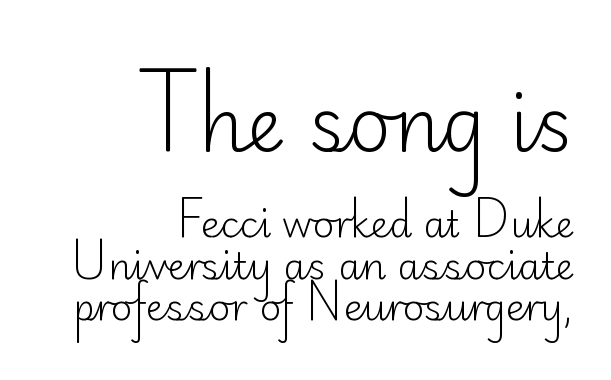
The image shows 74 px light sans-serif type, upright; set right-aligned, tight line spacing (1.13x), normal letter spacing, not underlined; the first (top) block is 2.0x larger; low stroke contrast and a small x-height.
